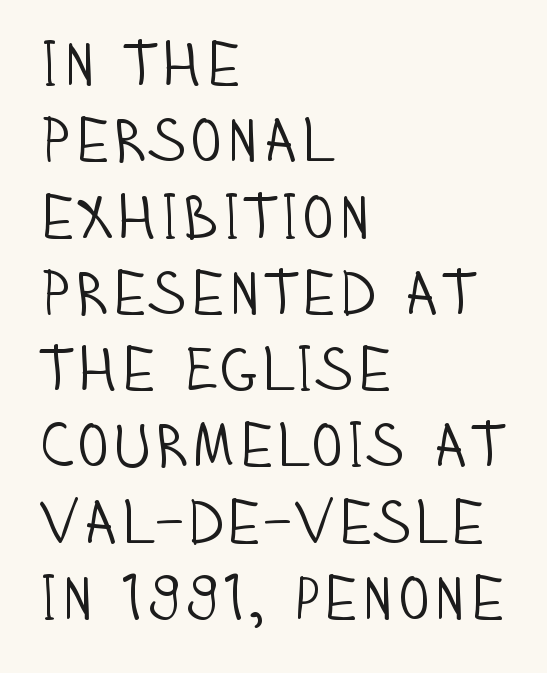
Rendered with straight, roman letterforms. Counters stay open thanks to moderate or lighter strokes. A bare baseline throughout the passage. What stands out about the letter spacing? Nothing — it is the standard amount. The font family rendered here belongs to the sans-serif group. Is this a fixed-width face? No — the glyphs have proportional, varying widths.
